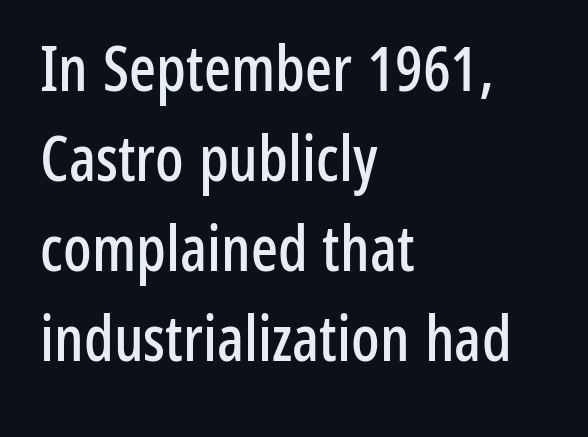
Plain, unruled lines of type. The letters carry no serifs — their stems end cleanly without finishing strokes. Spacing verdict: proportional, widths tailored to each character. The type is set solid horizontally, with unmodified tracking.
